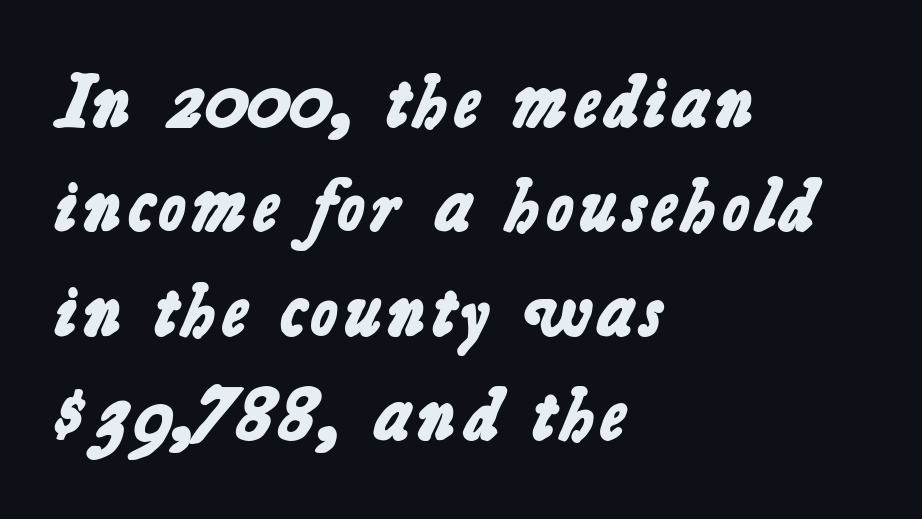
No feet cap the strokes, marking this as sans-serif type. Short and long lines alike share a common starting point at left. The glyphs are unaccompanied by any horizontal stroke below them. How are the letters spaced? Ordinarily, with no added tracking.
